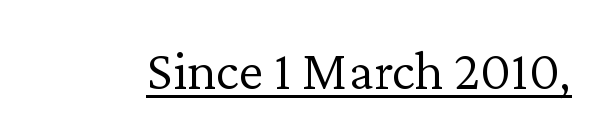
{"serif": "yes", "italic": "no", "bold": "no", "weight": "light", "width": "normal", "stroke_contrast": "low", "x_height": "medium", "monospaced": "no", "underline": "yes", "letter_spacing": "normal", "letter_spacing_em": 0.0, "glyph_px": 56}
